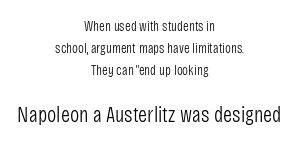
{"italic": "no", "bold": "no", "underline": "no", "align": "center", "line_spacing": "normal", "line_spacing_ratio": 1.57, "letter_spacing": "normal", "letter_spacing_em": 0.0, "larger_block": "second", "size_ratio": 1.57, "glyph_px": 22}
